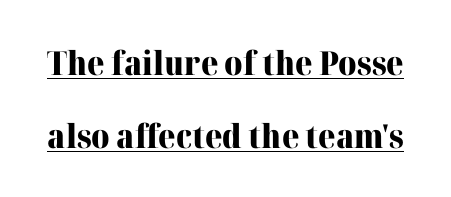
These characters rest on top of a visible drawn line. Each letter's strokes conclude with small projecting serifs. Weight check: bold — yes, fully. Caption: standard tracking, unaltered. Horizontal bands of white between lines are thick stripes.
